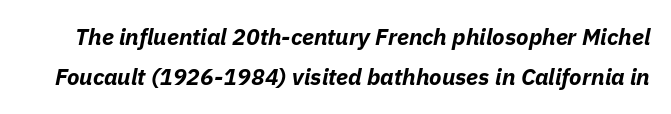
Q: Is the text bold? A: Yes.
Q: Is the text italic (slanted)? A: Yes, it leans right by about 11 degrees.
Q: Is the text underlined? A: No.
Q: Is the spacing between letters normal or unusually wide? A: Normal.
